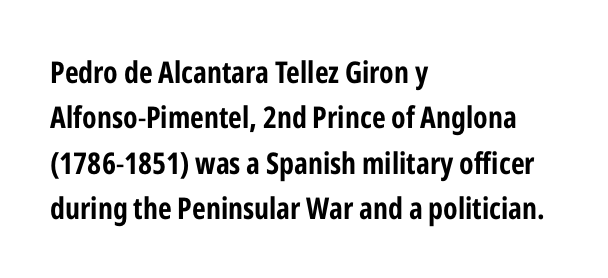
The image shows 30 px condensed sans-serif type, upright; set left-aligned, normal line spacing (1.51x), normal letter spacing, not underlined; low stroke contrast and a medium x-height.
